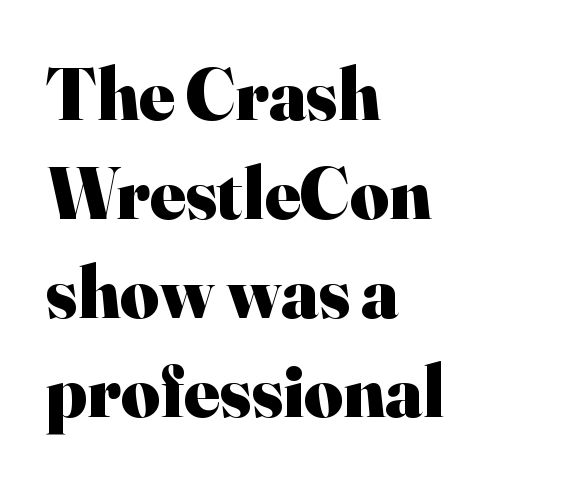
Honestly, there is no underline to notice here at all. Regarding serifs, this sample has them. Unlike italic type, these characters show no tilt at all. The passage shown is typed in a proportional face where columns would drift. Rows of type keep a routine distance in the vertical direction.
